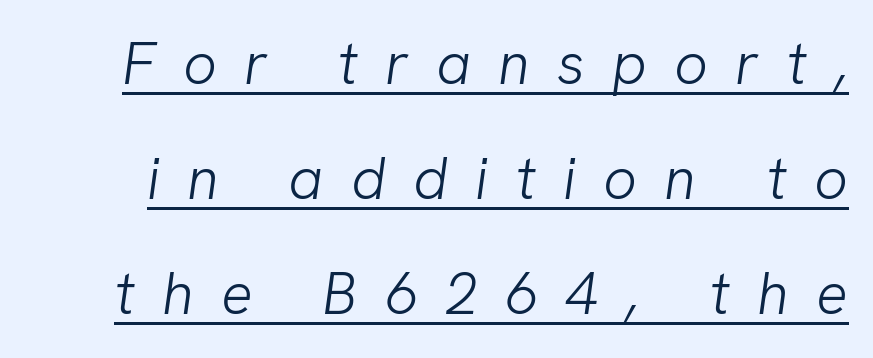
Q: Is the text bold? A: No.
Q: Is the typeface a serif or a sans-serif typeface? A: Sans-serif.
Q: Is the text underlined? A: Yes.
Q: Is the spacing between letters normal or unusually wide? A: Unusually wide.
Q: Is the spacing between lines tight, normal or loose? A: Loose.
Q: Width (condensed, normal, or wide)? A: Normal.
Q: Stroke contrast? A: Low.
Q: x-height? A: Medium.
Q: Monospaced? A: No.
